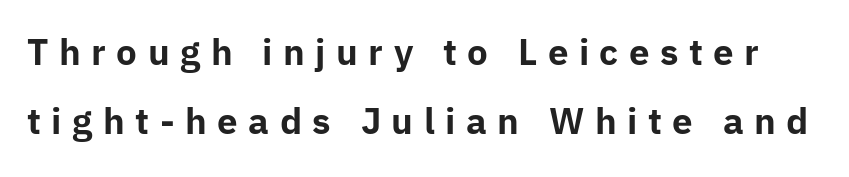
Q: Is the text bold? A: Yes.
Q: Is the text italic (slanted)? A: No, it is upright.
Q: Is the typeface a serif or a sans-serif typeface? A: Sans-serif.
Q: Is the text underlined? A: No.
Q: Is the spacing between letters normal or unusually wide? A: Unusually wide.
Q: Is the spacing between lines tight, normal or loose? A: Loose.
Q: Width (condensed, normal, or wide)? A: Normal.
Q: Stroke contrast? A: Low.
Q: x-height? A: Medium.
Q: Monospaced? A: No.
